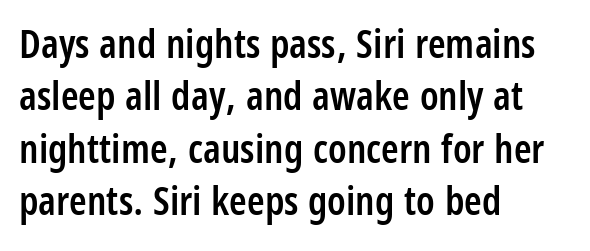
Q: Is the text bold? A: Semi-bold.
Q: Is the text italic (slanted)? A: No, it is upright.
Q: Is the typeface a serif or a sans-serif typeface? A: Sans-serif.
Q: Is the text underlined? A: No.
Q: How is the paragraph aligned? A: Left-aligned.
Q: Is the spacing between letters normal or unusually wide? A: Normal.
Q: Is the spacing between lines tight, normal or loose? A: Normal.
Q: Width (condensed, normal, or wide)? A: Condensed.
Q: Stroke contrast? A: Low.
Q: x-height? A: Large.
Q: Monospaced? A: No.
